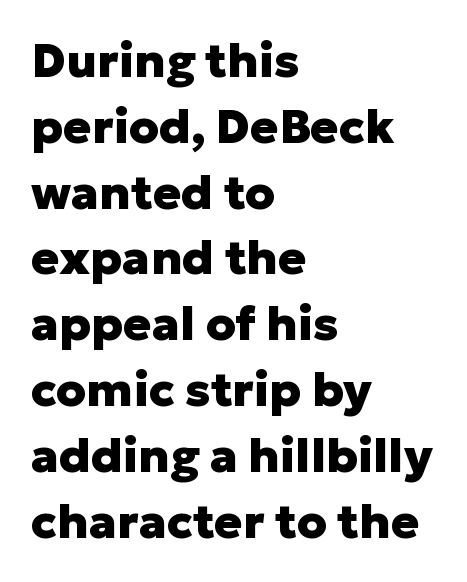
The image shows 47 px heavy sans-serif type, upright; set left-aligned, normal line spacing (1.4x), normal letter spacing, not underlined; low stroke contrast and a medium x-height.
